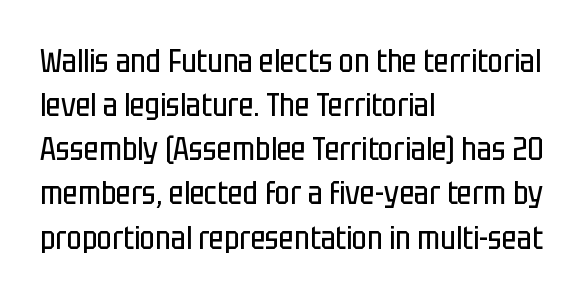
The image shows 32 px regular-weight, condensed sans-serif type, upright; set left-aligned, normal line spacing (1.38x), normal letter spacing, not underlined; low stroke contrast and a large x-height.
